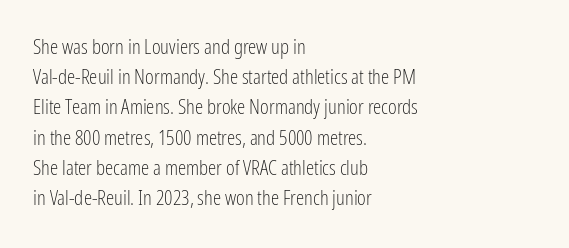
Regarding leading, the lines here are spaced in the standard way. Underline: absent. A classic flush-left, rag-right setting is used for this passage. Every character sits straight up, as roman type does.
